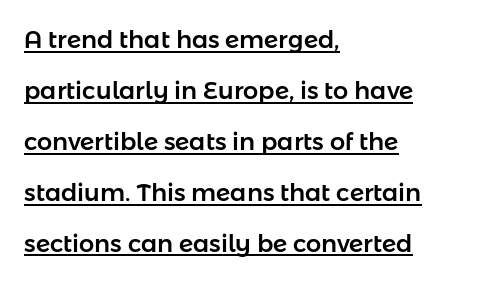
The image shows 24 px text type, upright; set left-aligned, loose line spacing (2.12x), normal letter spacing, underlined.
